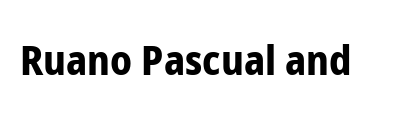
The image shows 41 px bold, condensed sans-serif type, upright; set normal letter spacing, not underlined; low stroke contrast and a medium x-height.
